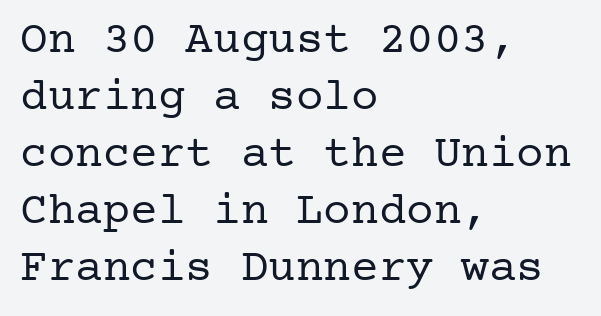
Q: Is the text bold? A: No.
Q: Is the text italic (slanted)? A: No, it is upright.
Q: Is the typeface a serif or a sans-serif typeface? A: Serif.
Q: Is the text underlined? A: No.
Q: How is the paragraph aligned? A: Left-aligned.
Q: Is the spacing between letters normal or unusually wide? A: Normal.
Q: Width (condensed, normal, or wide)? A: Normal.
Q: Stroke contrast? A: Low.
Q: x-height? A: Medium.
